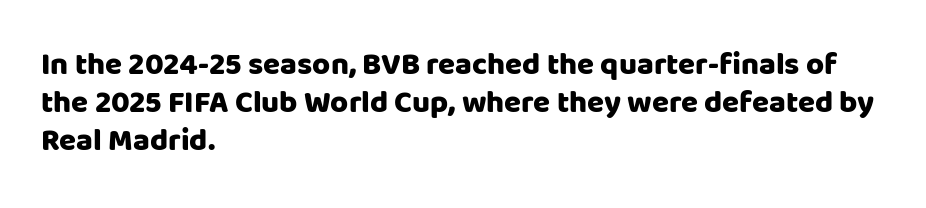
{"serif": "no", "italic": "no", "bold": "yes", "weight": "heavy", "width": "normal", "stroke_contrast": "low", "x_height": "large", "monospaced": "no", "underline": "no", "align": "left", "line_spacing_ratio": 1.23, "letter_spacing": "normal", "letter_spacing_em": 0.0, "glyph_px": 31}
